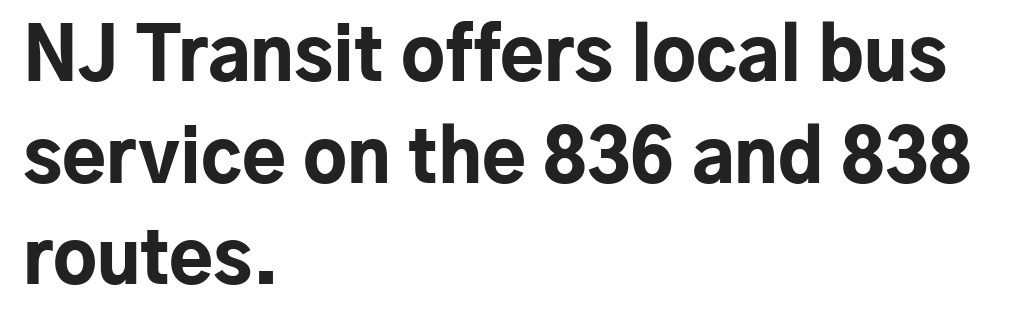
The letterforms sit shoulder to shoulder at normal distance. The specimen reads as upright at a glance. Its strokes are broad and dark, the hallmark of bold type. These lines sit exactly where default settings would place them.
